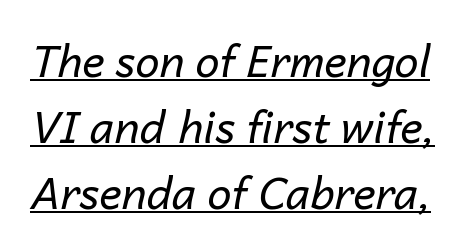
The image shows 43 px regular-weight type, italic (leaning right); set normal line spacing (1.53x), normal letter spacing, underlined; low stroke contrast and a medium x-height.
